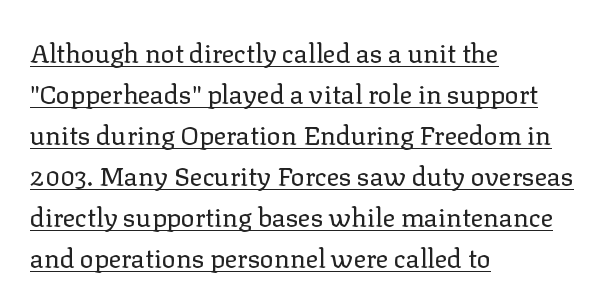
Q: Is the text bold? A: No.
Q: Is the text italic (slanted)? A: No, it is upright.
Q: Is the text underlined? A: Yes.
Q: How is the paragraph aligned? A: Left-aligned.
Q: Is the spacing between letters normal or unusually wide? A: Normal.
Q: Is the spacing between lines tight, normal or loose? A: Normal.
